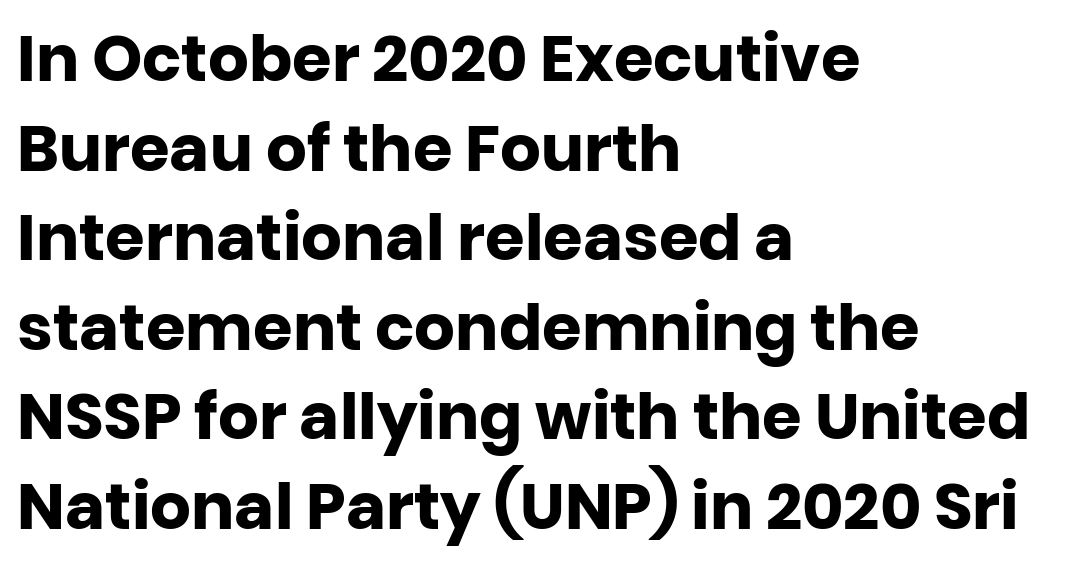
Rule under the text: the space is simply empty. Observe the ordinary spacing: letters are neighbours, not strangers. The lettering stays uniformly vertical, giving the passage a roman look. The rendering anchors every line to the left-hand side.
